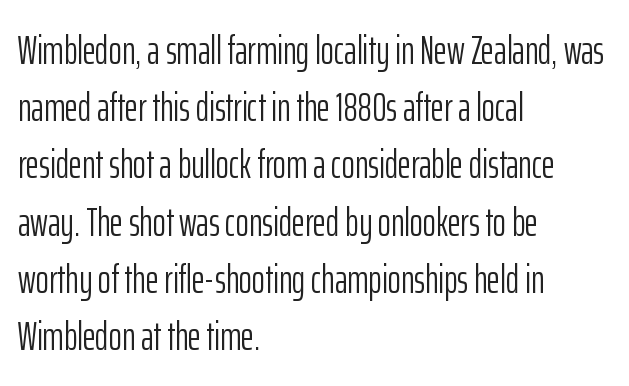
A typesetter would call this proportional, since set widths differ per character. The vertical gap from one line to the next is medium. The rendering anchors every line to the left-hand side. Spacing between characters is what you'd get straight out of the box.
